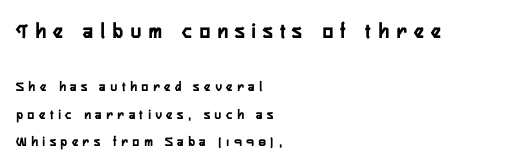
The image shows 22 px text type, upright; set left-aligned, loose line spacing (1.97x), unusually wide letter spacing (+0.34 em), not underlined; the first (top) block is 1.57x larger.
